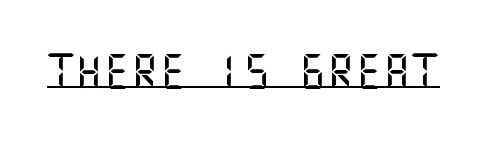
Ordinary non-slanted type is in use. You could call the tracking neutral — neither tight nor loose. No feet cap the strokes, marking this as sans-serif type. Is there an underline? Yes — a line sits under the letters.
